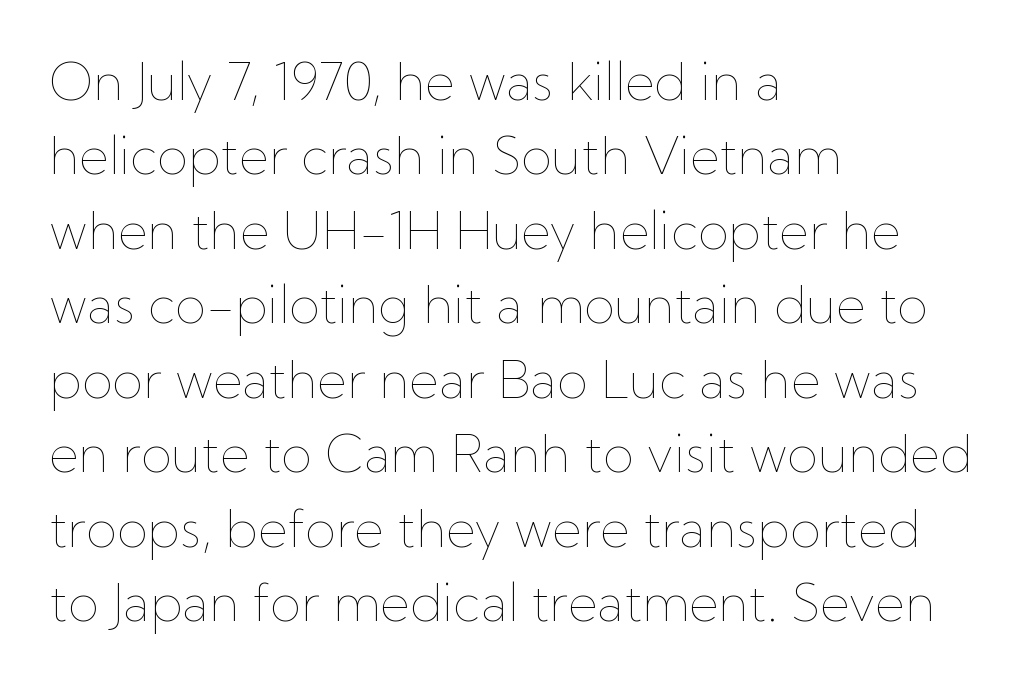
If you drew a ruler down the left edge, every line would touch it. Ink coverage per letter is moderate at most. Regarding leading, the lines here are spaced in the standard way. Plain, unruled lines of type. Tall strokes in this sample are plumb rather than angled.
